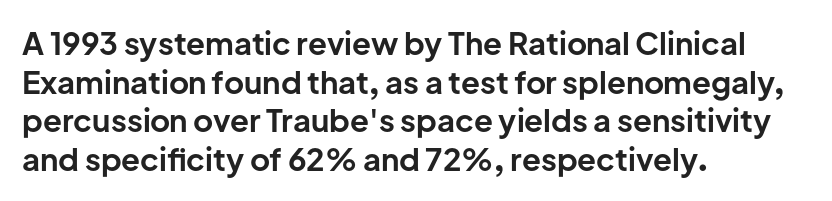
{"serif": "no", "italic": "no", "bold": "yes", "weight": "bold", "width": "normal", "stroke_contrast": "low", "x_height": "medium", "monospaced": "no", "underline": "no", "align": "left", "line_spacing": "normal", "line_spacing_ratio": 1.25, "letter_spacing": "normal", "letter_spacing_em": 0.0, "glyph_px": 31}
